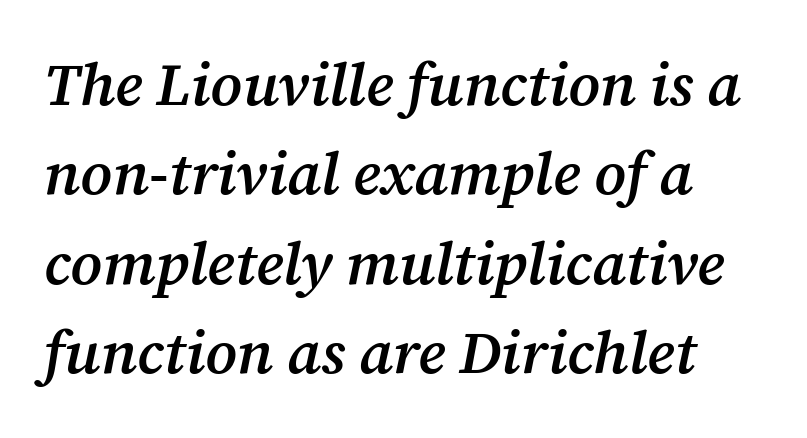
The rendering keeps characters at their native spacing. Rendered with sloped, italic letterforms. Look at the bottom of the vertical strokes: they flare into serifs here. Think of a printed novel: that variable character pitch is what you see here. The passage shown stacks its lines at a standard gap.
